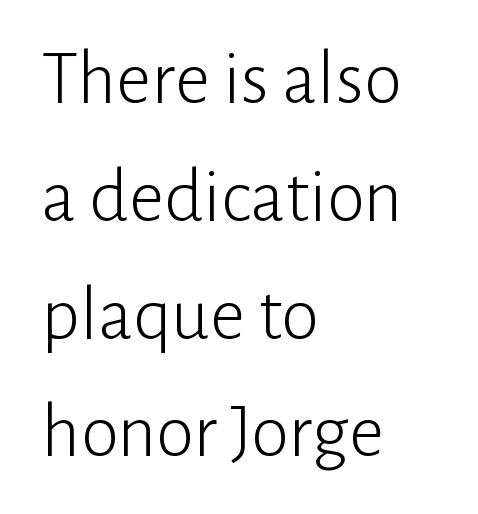
The image shows 77 px light sans-serif type, upright; set left-aligned, normal line spacing (1.53x), normal letter spacing, not underlined; low stroke contrast and a medium x-height.
